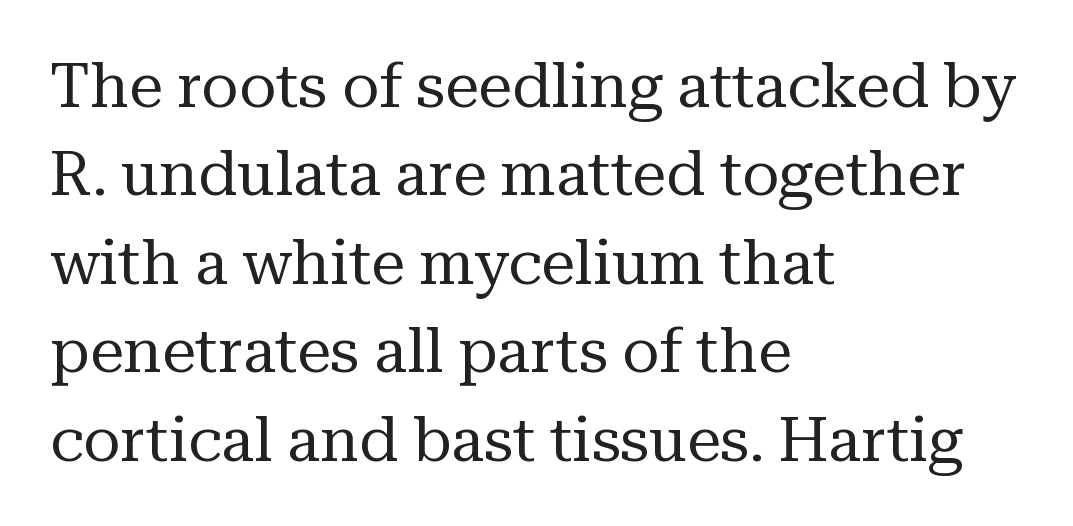
{"serif": "yes", "italic": "no", "bold": "no", "weight": "regular", "width": "normal", "stroke_contrast": "medium", "x_height": "medium", "monospaced": "no", "underline": "no", "align": "left", "line_spacing": "normal", "line_spacing_ratio": 1.45, "letter_spacing": "normal", "letter_spacing_em": 0.0, "glyph_px": 61}
